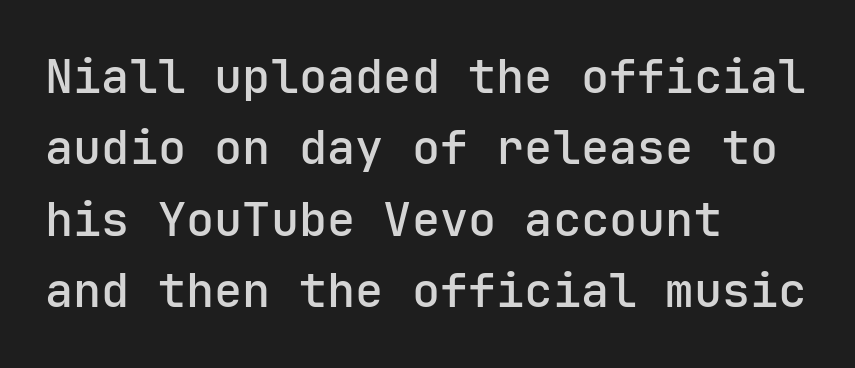
{"serif": "no", "italic": "no", "bold": "semi", "weight": "semibold", "width": "normal", "stroke_contrast": "low", "x_height": "medium", "underline": "no", "align": "left", "line_spacing": "normal", "line_spacing_ratio": 1.52, "letter_spacing": "normal", "letter_spacing_em": 0.0, "glyph_px": 47}
